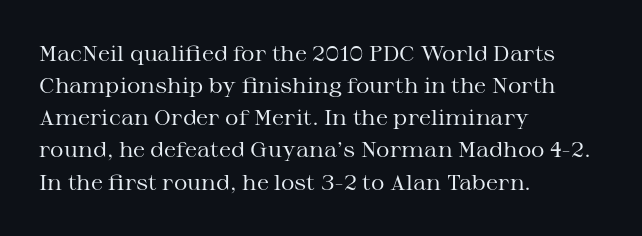
Q: Is the text bold? A: No.
Q: Is the text italic (slanted)? A: No, it is upright.
Q: Is the text underlined? A: No.
Q: How is the paragraph aligned? A: Left-aligned.
Q: Is the spacing between letters normal or unusually wide? A: Normal.
Q: Is the spacing between lines tight, normal or loose? A: Normal.
